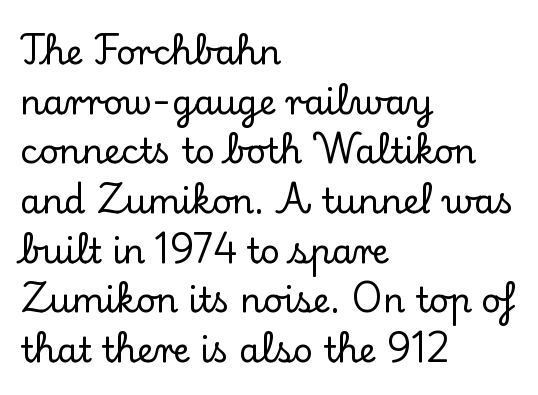
The image shows 34 px serif type, upright; set left-aligned, normal line spacing (1.46x), normal letter spacing, not underlined; low stroke contrast and a small x-height.
